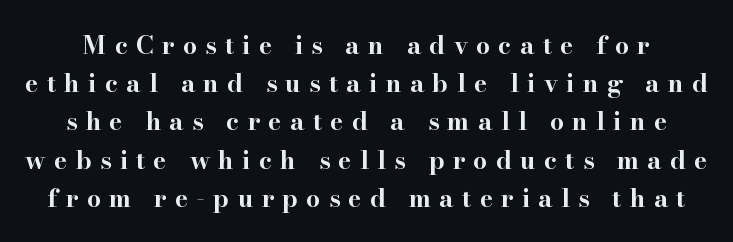
Notice how descenders clear the ascenders below comfortably — that's standard leading. Type without underlining. Caption: expanded tracking, letters set apart. Each glyph is drawn with heavy, bold strokes.
